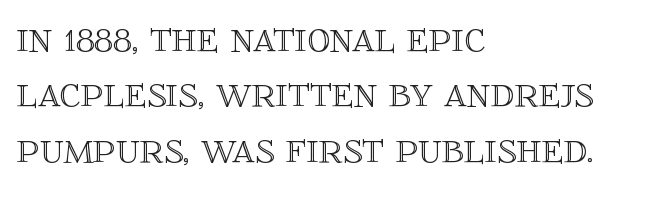
Q: Is the text italic (slanted)? A: No, it is upright.
Q: Is the text underlined? A: No.
Q: How is the paragraph aligned? A: Left-aligned.
Q: Is the spacing between letters normal or unusually wide? A: Normal.
Q: Width (condensed, normal, or wide)? A: Normal.
Q: x-height? A: Large.
Q: Monospaced? A: No.
